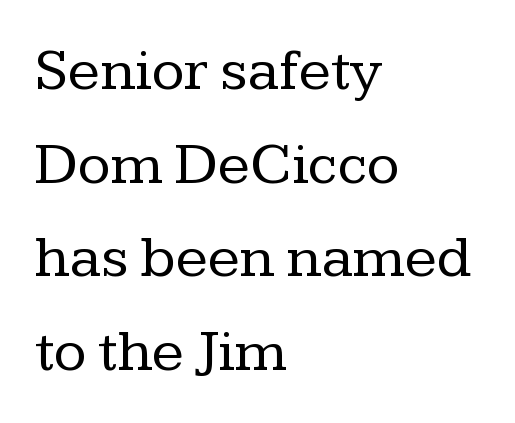
{"serif": "yes", "italic": "no", "bold": "no", "weight": "regular", "width": "normal", "stroke_contrast": "low", "x_height": "medium", "monospaced": "no", "underline": "no", "align": "left", "line_spacing": "normal", "line_spacing_ratio": 1.56, "letter_spacing": "normal", "letter_spacing_em": 0.0, "glyph_px": 60}
